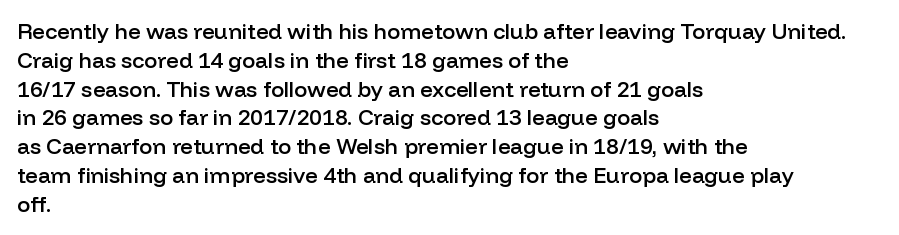
The image shows 22 px text type, upright; set left-aligned, normal line spacing (1.31x), normal letter spacing, not underlined.
